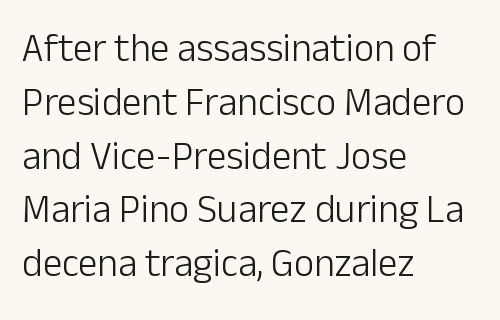
Tracking here is standard; glyphs follow each other at the usual distance. Bold? No — there's no thickening of the strokes. The gap between lines stays unmarked. These lines are rendered in a variable-pitch font.
